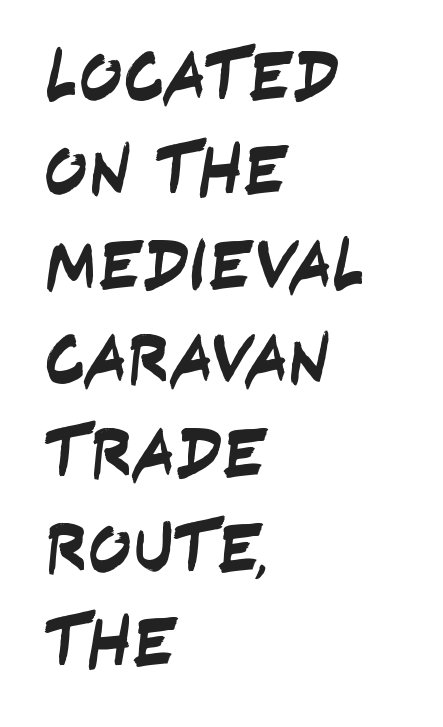
Q: Is the typeface a serif or a sans-serif typeface? A: Sans-serif.
Q: Is the text underlined? A: No.
Q: How is the paragraph aligned? A: Left-aligned.
Q: Is the spacing between letters normal or unusually wide? A: Normal.
Q: Is the spacing between lines tight, normal or loose? A: Normal.
Q: Width (condensed, normal, or wide)? A: Condensed.
Q: Stroke contrast? A: Low.
Q: x-height? A: Large.
Q: Monospaced? A: No.
